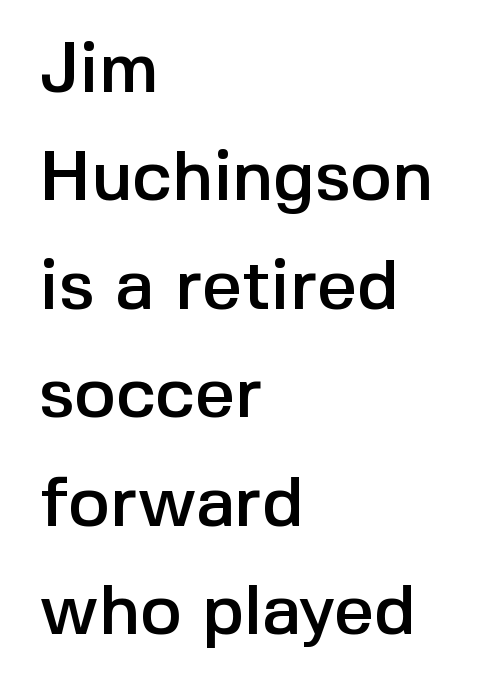
{"serif": "no", "italic": "no", "width": "normal", "x_height": "medium", "monospaced": "no", "underline": "no", "align": "left", "line_spacing": "normal", "line_spacing_ratio": 1.55, "letter_spacing": "normal", "letter_spacing_em": 0.0, "glyph_px": 70}
